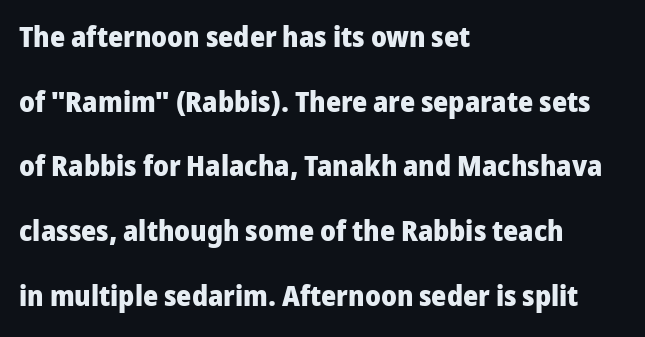
The image shows 29 px heavy sans-serif type, upright; set left-aligned, loose line spacing (2.23x), normal letter spacing, not underlined; low stroke contrast and a medium x-height.
